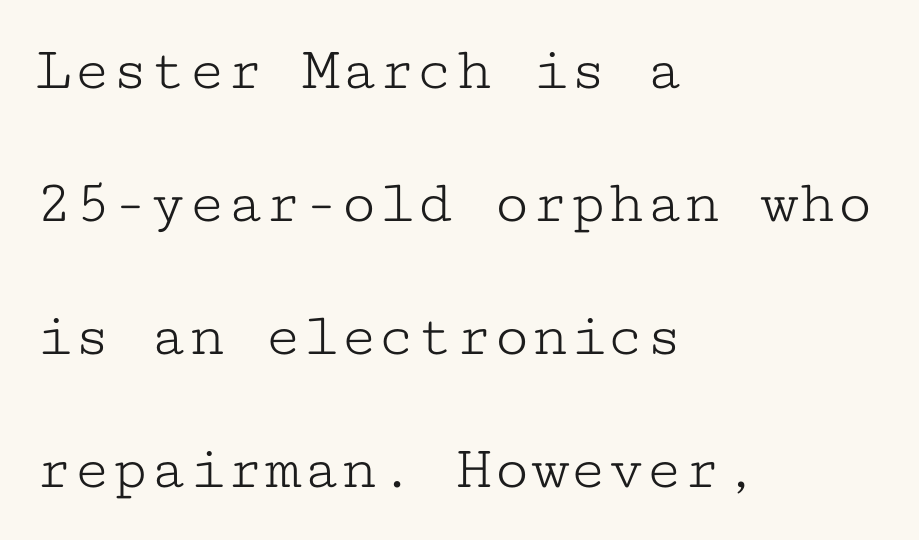
The image shows 63 px light, wide serif type, upright, monospaced; set left-aligned, loose line spacing (2.11x), normal letter spacing, not underlined; low stroke contrast and a medium x-height.
